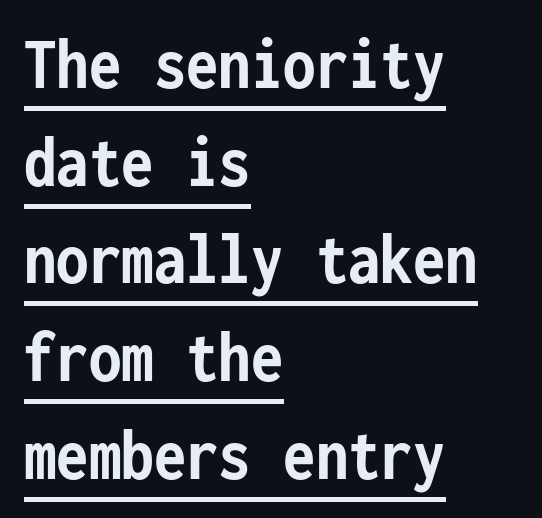
Q: Is the text bold? A: Yes.
Q: Is the text italic (slanted)? A: No, it is upright.
Q: Is the typeface a serif or a sans-serif typeface? A: Sans-serif.
Q: Is the text underlined? A: Yes.
Q: How is the paragraph aligned? A: Left-aligned.
Q: Is the spacing between letters normal or unusually wide? A: Normal.
Q: Is the spacing between lines tight, normal or loose? A: Normal.
Q: Width (condensed, normal, or wide)? A: Condensed.
Q: Stroke contrast? A: Low.
Q: x-height? A: Medium.
Q: Monospaced? A: Yes.
